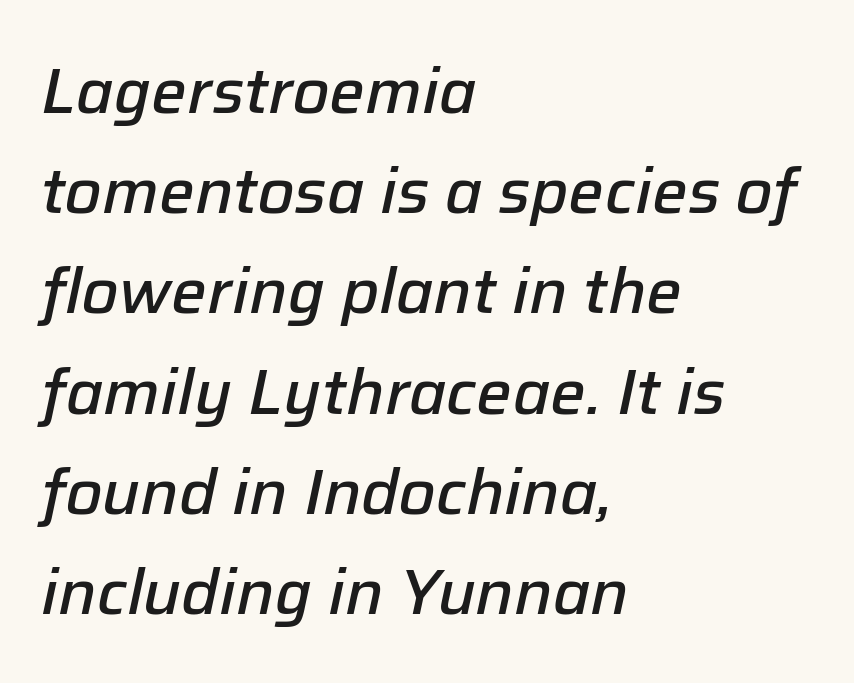
The image shows 63 px semibold type, italic (leaning right); set left-aligned, normal line spacing (1.59x), normal letter spacing, not underlined; low stroke contrast and a medium x-height.
